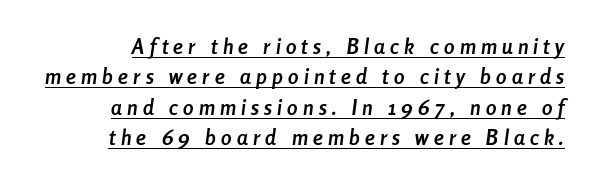
{"italic": "yes", "lean": "right", "slant_degrees": 8, "bold": "yes", "underline": "yes", "line_spacing": "normal", "line_spacing_ratio": 1.45, "letter_spacing": "wide", "letter_spacing_em": 0.25, "glyph_px": 21}
